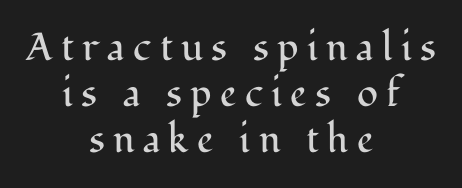
{"serif": "yes", "italic": "no", "bold": "no", "weight": "regular", "width": "normal", "stroke_contrast": "medium", "x_height": "medium", "monospaced": "no", "underline": "no", "align": "center", "line_spacing_ratio": 1.18, "letter_spacing": "wide", "letter_spacing_em": 0.21, "glyph_px": 39}
